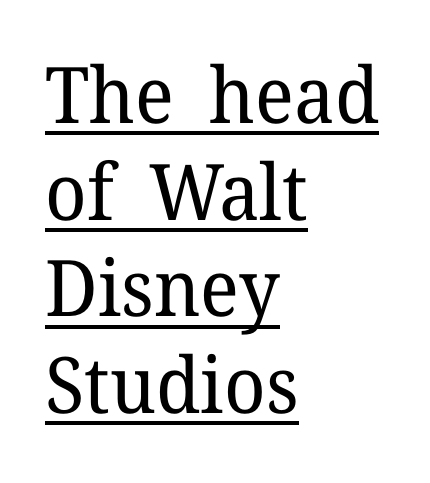
{"serif": "yes", "italic": "no", "bold": "no", "weight": "regular", "width": "normal", "stroke_contrast": "low", "x_height": "medium", "monospaced": "no", "underline": "yes", "align": "left", "line_spacing_ratio": 1.24, "letter_spacing": "normal", "letter_spacing_em": 0.0, "glyph_px": 78}
